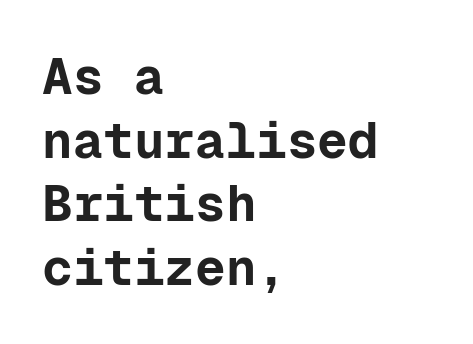
The compositor pushed each line to the left boundary. Italic? Not at all — the glyphs are vertical. Plain, unruled lines of type. Does the leading feel generous? No, just average.
